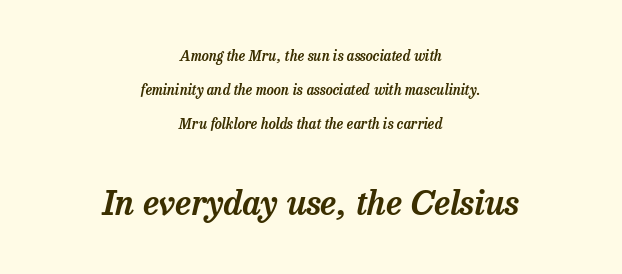
The typesetter chose a symmetrical, centered arrangement here. The following chunk of copy outweighs the initial chunk in type size. Whoever set this chose breathing room over compactness in the vertical rhythm. No extra tracking has been applied to these lines.
